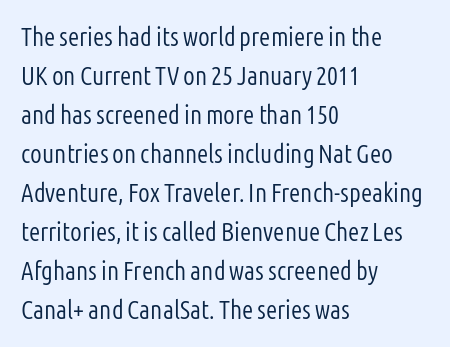
The image shows 26 px text type, upright; set left-aligned, normal line spacing (1.5x), normal letter spacing, not underlined.
